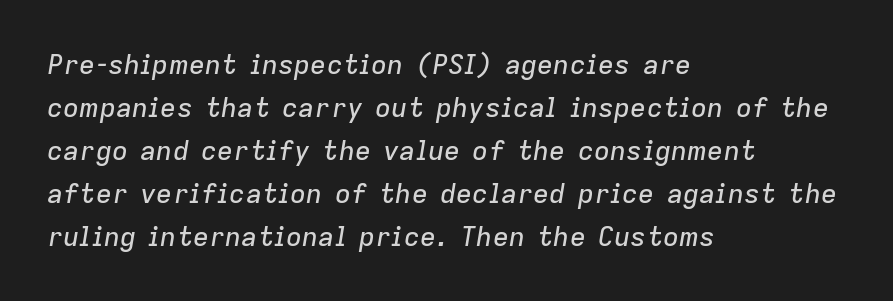
Q: Is the text italic (slanted)? A: Yes, it leans right by about 9 degrees.
Q: Is the text underlined? A: No.
Q: How is the paragraph aligned? A: Left-aligned.
Q: Is the spacing between letters normal or unusually wide? A: Normal.
Q: Is the spacing between lines tight, normal or loose? A: Normal.
